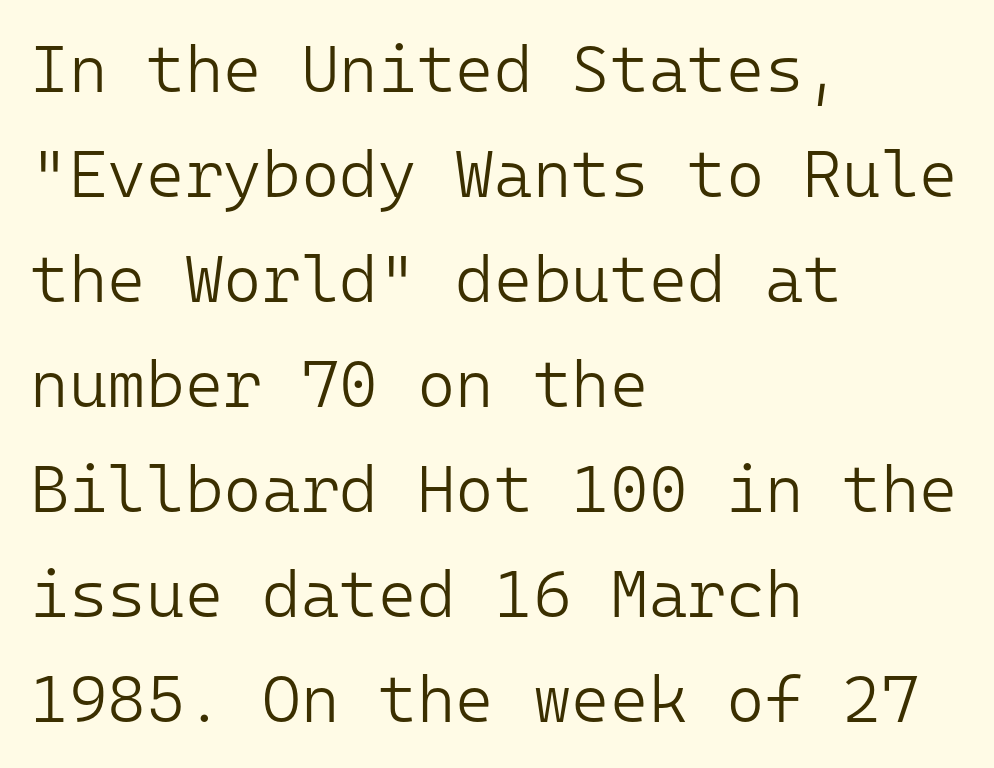
{"serif": "no", "italic": "no", "bold": "no", "weight": "light", "width": "normal", "stroke_contrast": "low", "x_height": "medium", "monospaced": "yes", "underline": "no", "align": "left", "line_spacing": "normal", "line_spacing_ratio": 1.59, "letter_spacing": "normal", "letter_spacing_em": 0.0, "glyph_px": 66}
